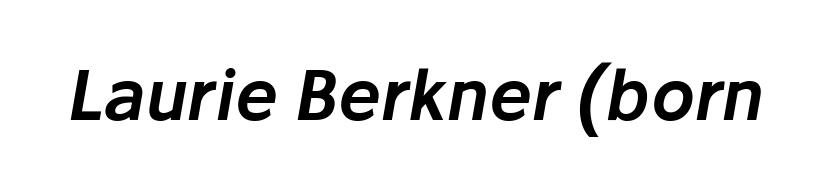
The image shows 68 px text type, italic (leaning right); set normal letter spacing, not underlined; low stroke contrast and a medium x-height.
